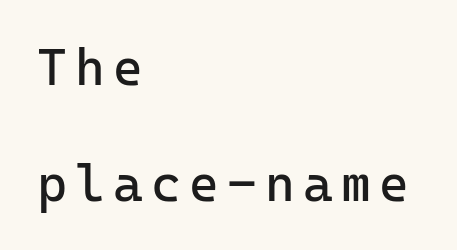
The face used here is a sans, in the tradition of grotesques and geometrics. Is this a fixed-width face? Yes — each glyph sits in an identical cell. Posture: straight, roman, zero tilt. Honestly, there is no underline to notice here at all. A student would call this left alignment; a typographer would say flush left, rag right. The font is comparable to plain body text, perhaps lighter.
